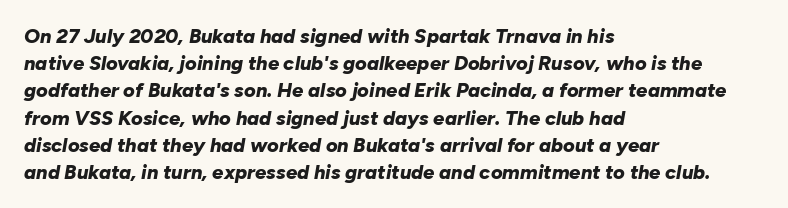
Q: Is the text bold? A: Yes.
Q: Is the text italic (slanted)? A: Yes, it leans right by about 10 degrees.
Q: Is the text underlined? A: No.
Q: How is the paragraph aligned? A: Left-aligned.
Q: Is the spacing between letters normal or unusually wide? A: Normal.
Q: Is the spacing between lines tight, normal or loose? A: Normal.
